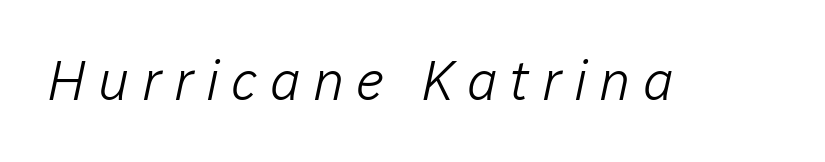
The face used here is proportionally spaced, like ordinary book or web type. The font is comparable to plain body text, perhaps lighter. This rendering features lettering with no underline. Display-style spreading of the glyphs; the letterfit is very open. Observe the lean: these are italic letterforms.
